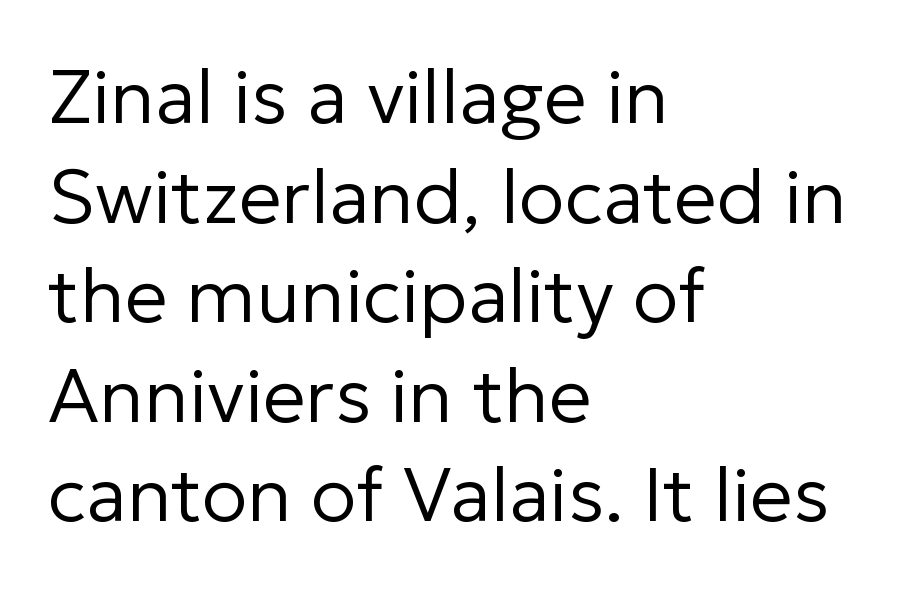
{"serif": "no", "italic": "no", "bold": "no", "weight": "regular", "width": "normal", "stroke_contrast": "low", "x_height": "medium", "monospaced": "no", "underline": "no", "align": "left", "line_spacing": "normal", "line_spacing_ratio": 1.31, "letter_spacing": "normal", "letter_spacing_em": 0.0, "glyph_px": 76}
